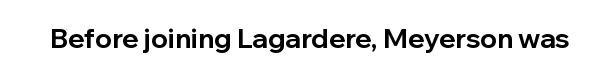
What stands out about the letter spacing? Nothing — it is the standard amount. No italicization has been applied; the sample stays upright. The gap between lines stays unmarked. Thick stems and heavy bowls — unmistakably bold.
